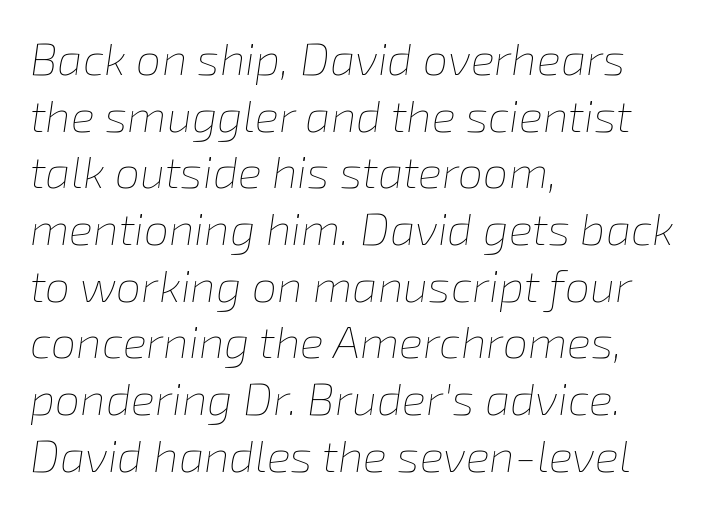
{"italic": "yes", "lean": "right", "slant_degrees": 8, "bold": "no", "weight": "thin", "width": "normal", "stroke_contrast": "low", "x_height": "medium", "monospaced": "no", "underline": "no", "align": "left", "line_spacing": "normal", "line_spacing_ratio": 1.26, "letter_spacing": "normal", "letter_spacing_em": 0.0, "glyph_px": 45}
